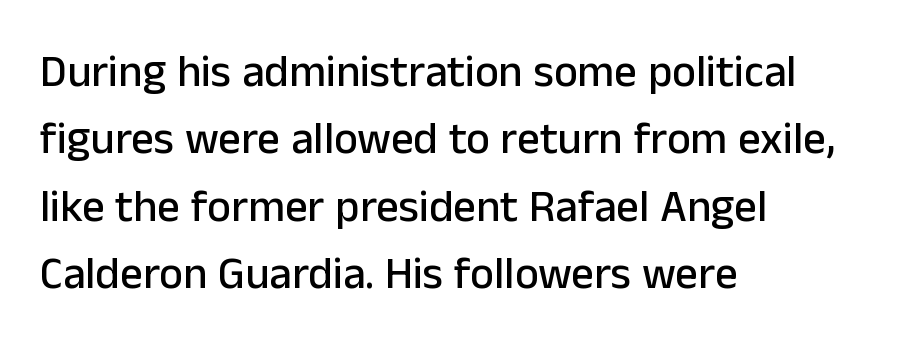
Every stem runs plumb, perpendicular to the baseline. A normal amount of white space separates one row of letters from the next. In terms of letterform style, serifs are entirely absent. Note the varied advance widths — an 'i' is clearly narrower than an 'm'.
